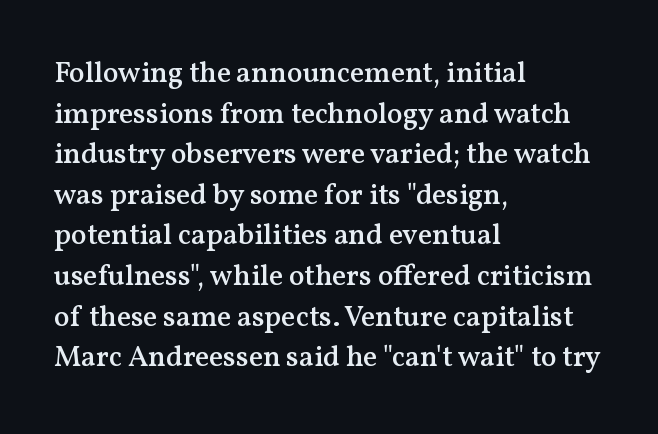
Q: Is the text bold? A: Semi-bold.
Q: Is the text italic (slanted)? A: No, it is upright.
Q: Is the typeface a serif or a sans-serif typeface? A: Serif.
Q: Is the text underlined? A: No.
Q: How is the paragraph aligned? A: Left-aligned.
Q: Is the spacing between letters normal or unusually wide? A: Normal.
Q: Is the spacing between lines tight, normal or loose? A: Normal.
Q: Width (condensed, normal, or wide)? A: Normal.
Q: Stroke contrast? A: Medium.
Q: x-height? A: Medium.
Q: Monospaced? A: No.
